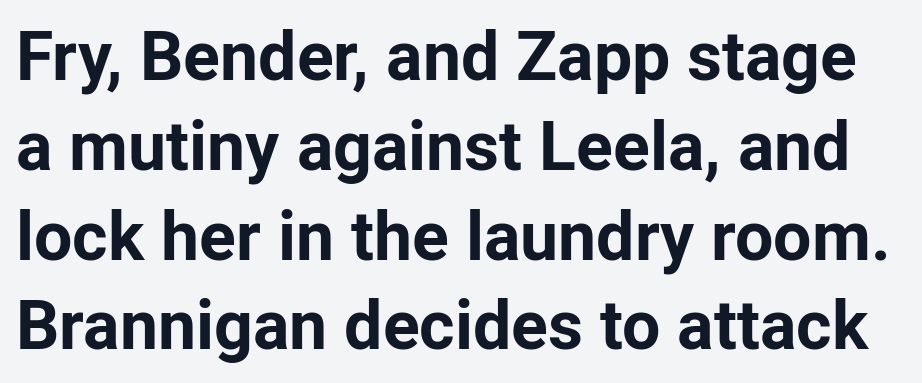
Q: Is the text bold? A: Yes.
Q: Is the text italic (slanted)? A: No, it is upright.
Q: Is the typeface a serif or a sans-serif typeface? A: Sans-serif.
Q: Is the text underlined? A: No.
Q: Is the spacing between letters normal or unusually wide? A: Normal.
Q: Is the spacing between lines tight, normal or loose? A: Normal.
Q: Width (condensed, normal, or wide)? A: Normal.
Q: Stroke contrast? A: Low.
Q: x-height? A: Medium.
Q: Monospaced? A: No.
